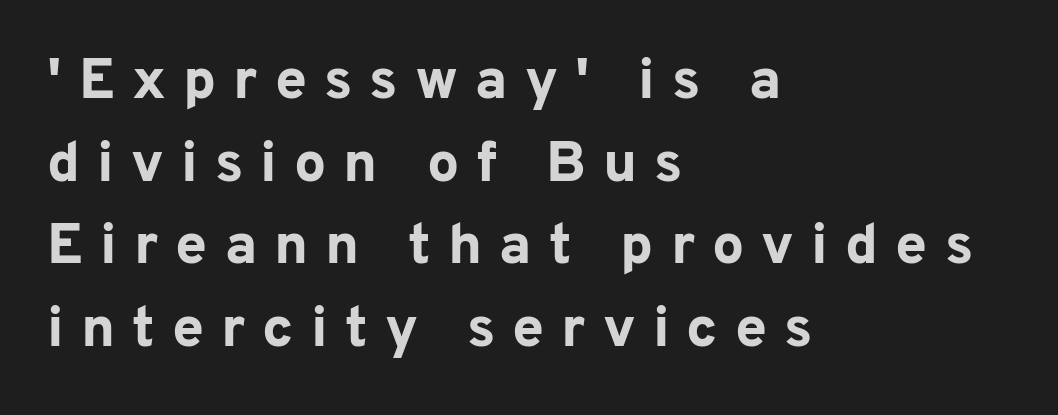
{"serif": "no", "italic": "no", "bold": "yes", "weight": "bold", "width": "normal", "stroke_contrast": "low", "x_height": "medium", "monospaced": "no", "underline": "no", "align": "left", "line_spacing": "normal", "line_spacing_ratio": 1.45, "letter_spacing": "wide", "letter_spacing_em": 0.3, "glyph_px": 57}
